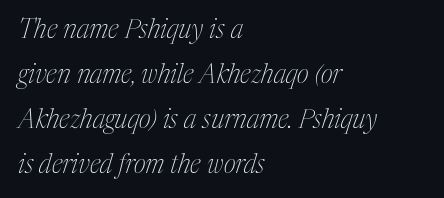
Caption: face not bold, strokes unweighted. The ragged edge is on the right, which tells us the setting is flush left. Does the lettering tilt? It does — this is italic. Quick note: underline off.
